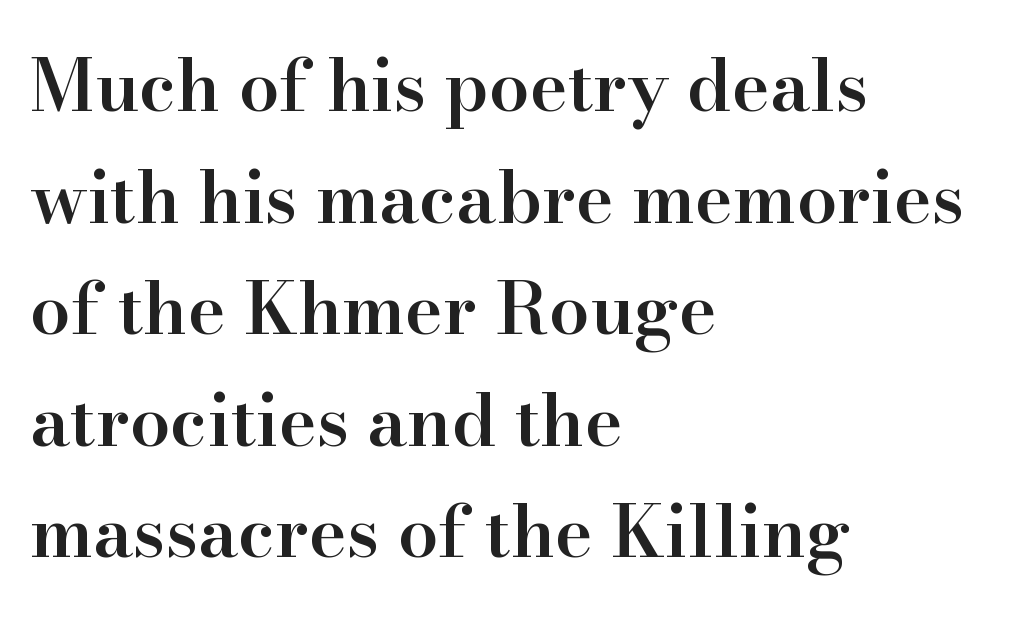
The image shows 72 px semibold serif type, upright; set left-aligned, normal line spacing (1.55x), normal letter spacing, not underlined; high stroke contrast and a small x-height.
